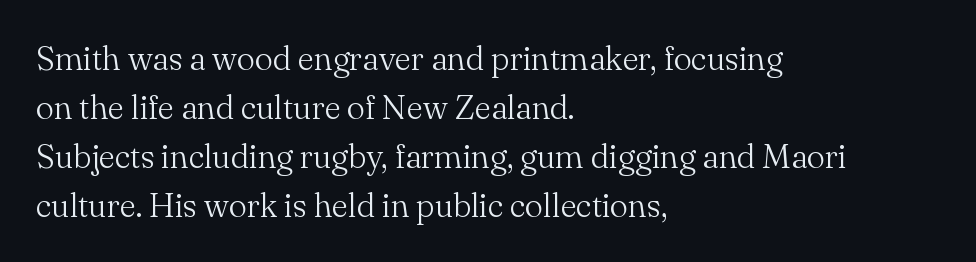
{"serif": "yes", "italic": "no", "bold": "no", "weight": "light", "width": "normal", "stroke_contrast": "medium", "x_height": "small", "monospaced": "no", "underline": "no", "align": "left", "line_spacing": "normal", "line_spacing_ratio": 1.44, "letter_spacing": "normal", "letter_spacing_em": 0.0, "glyph_px": 34}
